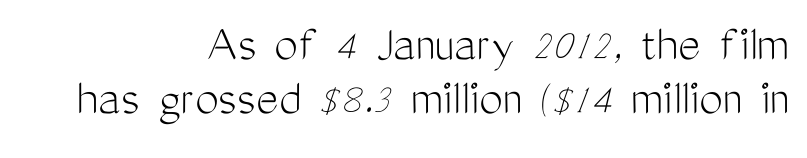
Spacing verdict: proportional, widths tailored to each character. These lines are set flush right with a ragged left edge. What stands out about the letter spacing? Nothing — it is the standard amount. Compared with a typical body face, this is equally light or lighter still. Glance below the letters and you will spot only blank space.
